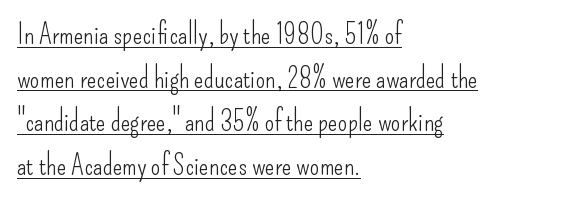
{"serif": "no", "italic": "no", "bold": "no", "weight": "light", "width": "condensed", "stroke_contrast": "low", "x_height": "small", "monospaced": "no", "underline": "yes", "align": "left", "line_spacing": "normal", "line_spacing_ratio": 1.56, "letter_spacing": "normal", "letter_spacing_em": 0.0, "glyph_px": 28}
